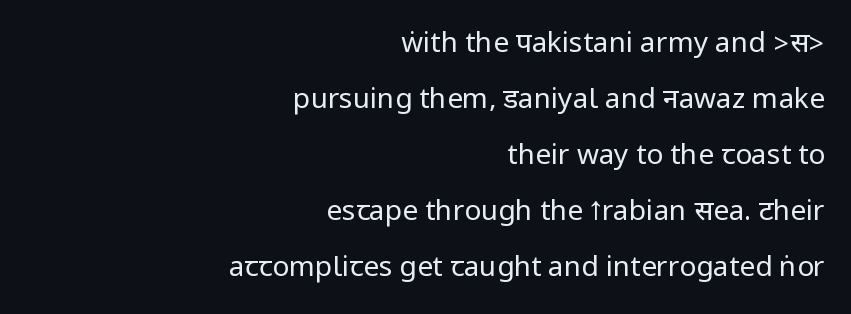
The image shows 28 px regular-weight, condensed sans-serif type, upright; set right-aligned, loose line spacing (2.0x), normal letter spacing, not underlined; low stroke contrast.
